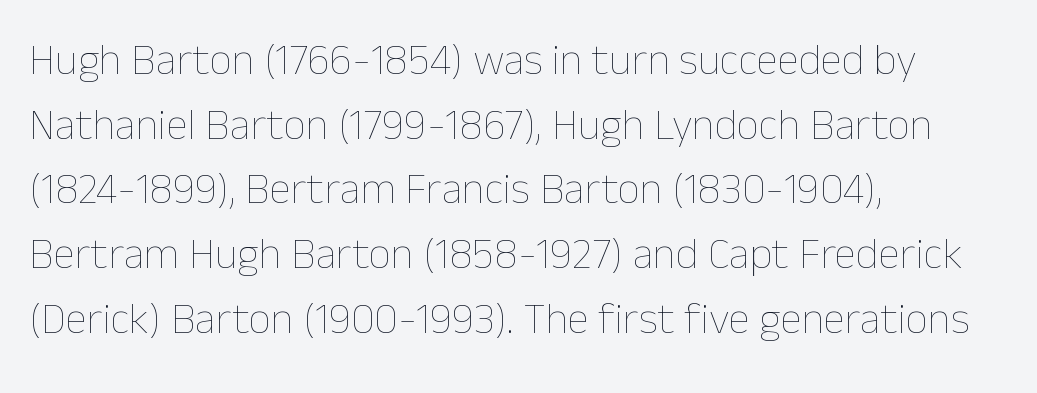
The passage shown is typed in a proportional face where columns would drift. Vertical stems look standard width or narrower in stroke. The letters sit at their default tracking, neither squeezed nor spread. Upright lettering throughout. Nobody drew a line under any word here. This rendering uses left alignment, leaving the right contour irregular.
